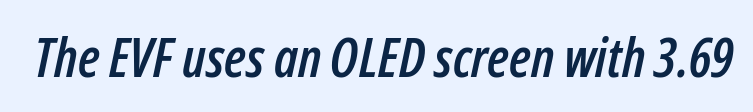
{"italic": "yes", "lean": "right", "slant_degrees": 12, "width": "condensed", "stroke_contrast": "low", "x_height": "medium", "monospaced": "no", "underline": "no", "letter_spacing": "normal", "letter_spacing_em": 0.0, "glyph_px": 54}
